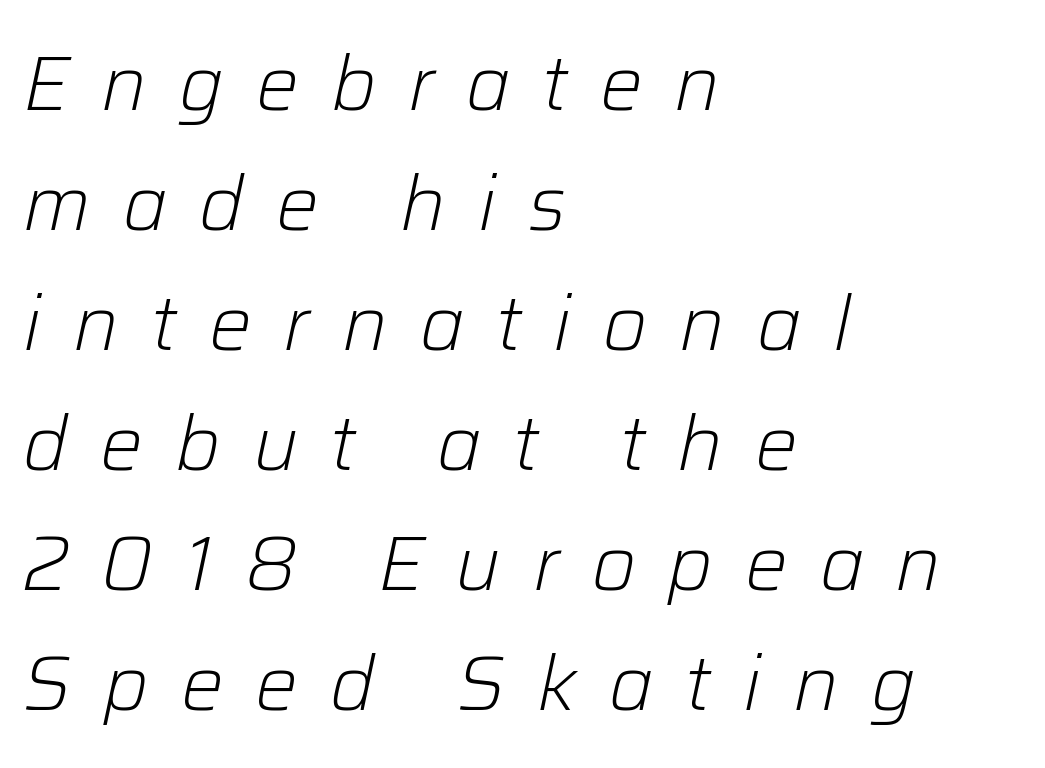
Q: Is the text bold? A: No.
Q: Is the text italic (slanted)? A: Yes, it leans right by about 12 degrees.
Q: Is the text underlined? A: No.
Q: How is the paragraph aligned? A: Left-aligned.
Q: Is the spacing between letters normal or unusually wide? A: Unusually wide.
Q: Is the spacing between lines tight, normal or loose? A: Normal.
Q: Width (condensed, normal, or wide)? A: Normal.
Q: Stroke contrast? A: Low.
Q: x-height? A: Medium.
Q: Monospaced? A: No.
